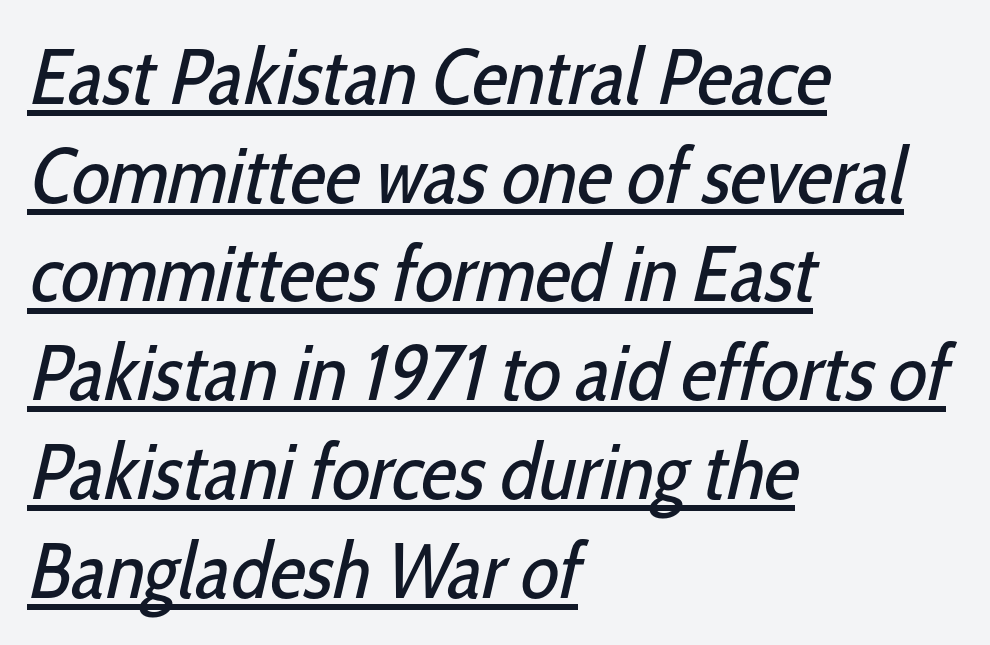
The image shows 79 px regular-weight, condensed sans-serif type; set left-aligned, normal line spacing (1.25x), normal letter spacing, underlined; low stroke contrast and a medium x-height.
